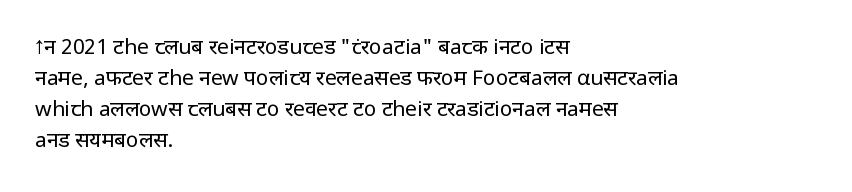
The image shows 21 px text type, upright; set left-aligned, normal line spacing (1.48x), normal letter spacing, not underlined.
